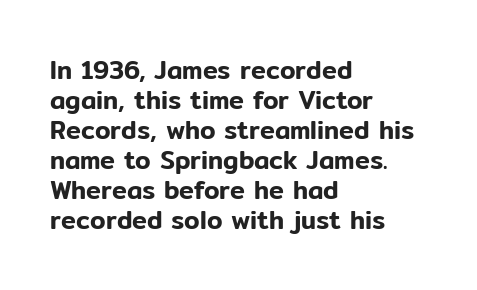
{"italic": "no", "underline": "no", "align": "left", "line_spacing_ratio": 1.2, "letter_spacing": "normal", "letter_spacing_em": 0.0, "glyph_px": 25}
